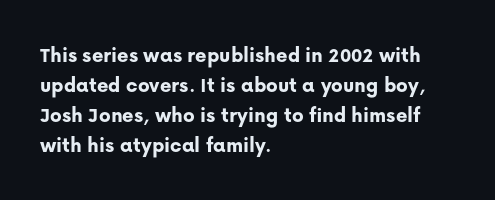
Italic: no, the glyphs are upright roman. Standard letterfit; no display-style spreading of the glyphs. Glance below the letters and you will spot only blank space. Its strokes are broad and dark, the hallmark of bold type.
